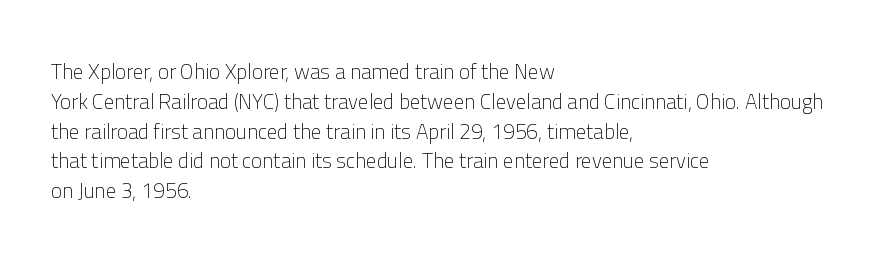
Quick note: interline space is typical. Nothing unusual about the tracking: characters are spaced as the font intends. Unmarked baselines from the first word to the last. No italicization has been applied; the sample stays upright.
